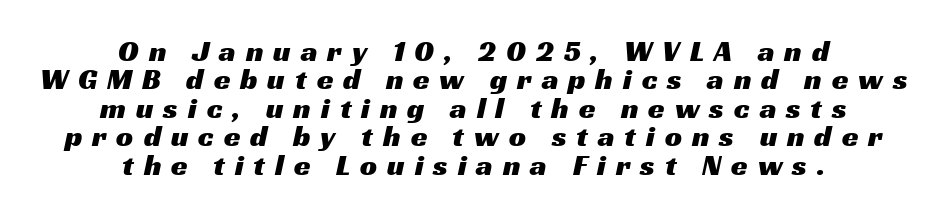
Q: Is the typeface a serif or a sans-serif typeface? A: Sans-serif.
Q: Is the text underlined? A: No.
Q: How is the paragraph aligned? A: Centered.
Q: Is the spacing between letters normal or unusually wide? A: Unusually wide.
Q: Is the spacing between lines tight, normal or loose? A: Tight.
Q: Width (condensed, normal, or wide)? A: Wide.
Q: Stroke contrast? A: Medium.
Q: x-height? A: Medium.
Q: Monospaced? A: No.
